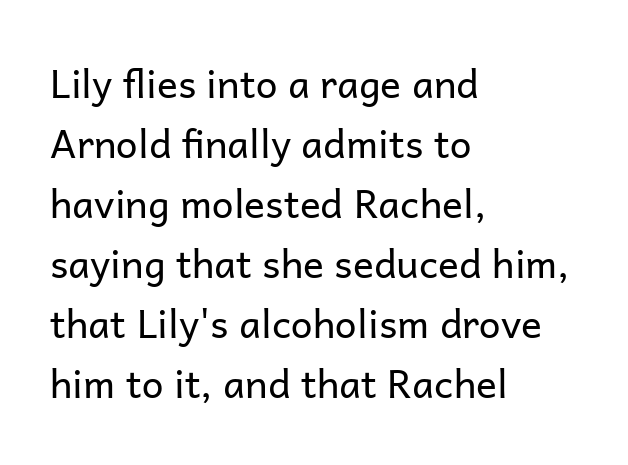
Compared with a typical body face, this is equally light or lighter still. Bare-footed words on every line. Note the varied advance widths — an 'i' is clearly narrower than an 'm'. In terms of leading, this rendering sits right in the middle.
